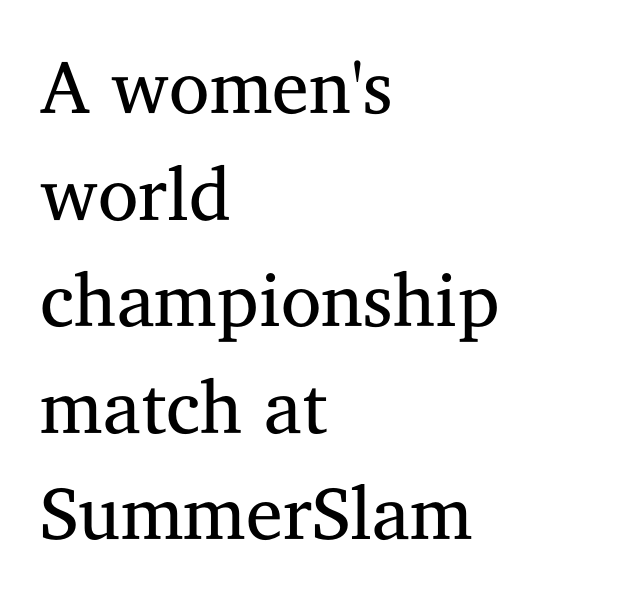
Q: Is the text bold? A: No.
Q: Is the text italic (slanted)? A: No, it is upright.
Q: Is the typeface a serif or a sans-serif typeface? A: Serif.
Q: Is the text underlined? A: No.
Q: How is the paragraph aligned? A: Left-aligned.
Q: Is the spacing between letters normal or unusually wide? A: Normal.
Q: Is the spacing between lines tight, normal or loose? A: Normal.
Q: Width (condensed, normal, or wide)? A: Normal.
Q: Stroke contrast? A: Medium.
Q: x-height? A: Medium.
Q: Monospaced? A: No.
